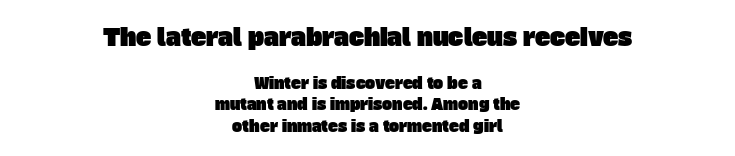
Q: Is the text underlined? A: No.
Q: How is the paragraph aligned? A: Centered.
Q: Is the spacing between letters normal or unusually wide? A: Normal.
Q: Is the spacing between lines tight, normal or loose? A: Normal.
Q: Which block of text is set in a larger size, the first (top) or the second (bottom)? A: The first (top) one.
